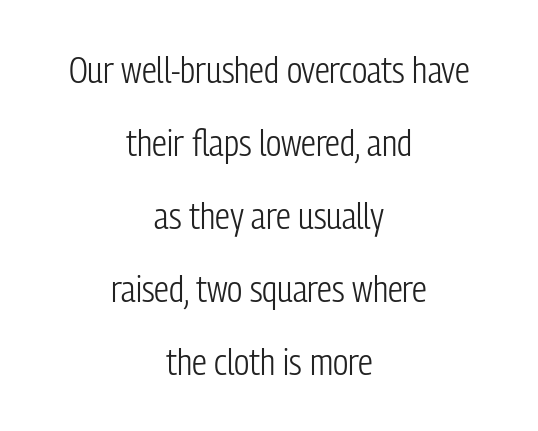
To sum up the face: it is a sans, with no serifs. The typesetter chose a symmetrical, centered arrangement here. Whoever set this chose breathing room over compactness in the vertical rhythm. Nobody drew a line under any word here.
